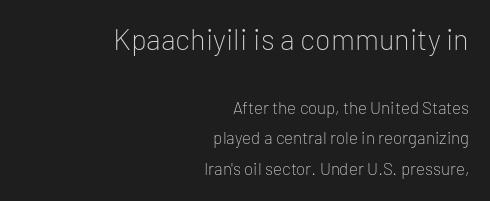
The image shows 29 px light sans-serif type, upright; set right-aligned, line spacing 1.81x, normal letter spacing, not underlined; the first (top) block is 1.71x larger; low stroke contrast and a medium x-height.
